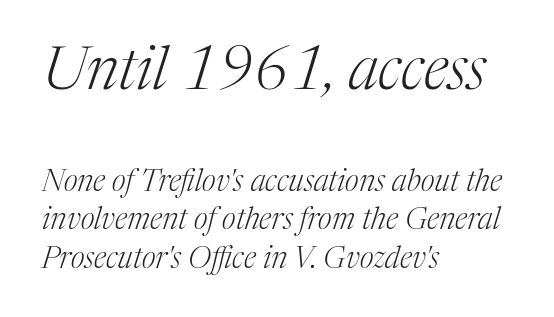
Caption: face not bold, strokes unweighted. The glyphs in this specimen are seriffed. Normally led — the rows are evenly, conventionally spaced. In this sample the first text group is rendered at the bigger scale. Descenders hang freely into open space.
